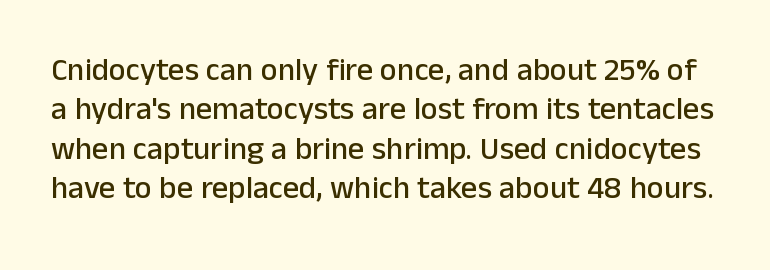
{"serif": "no", "italic": "no", "width": "normal", "stroke_contrast": "low", "x_height": "medium", "monospaced": "no", "underline": "no", "line_spacing_ratio": 1.23, "letter_spacing": "normal", "letter_spacing_em": 0.0, "glyph_px": 32}
